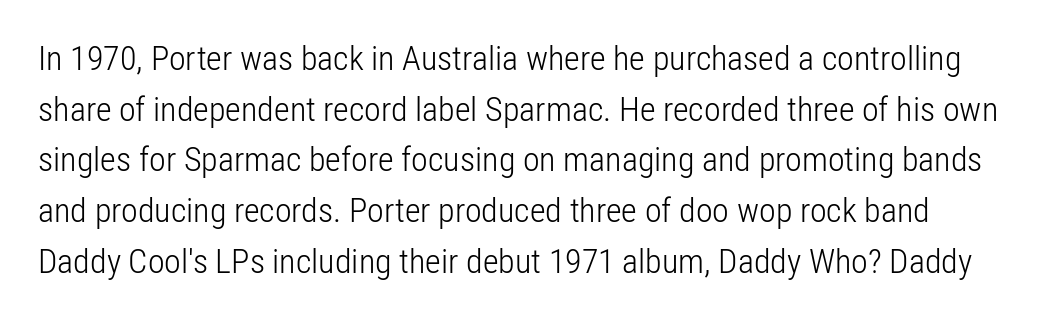
The image shows 34 px light, condensed sans-serif type, upright; set normal line spacing (1.49x), normal letter spacing, not underlined; low stroke contrast and a medium x-height.
